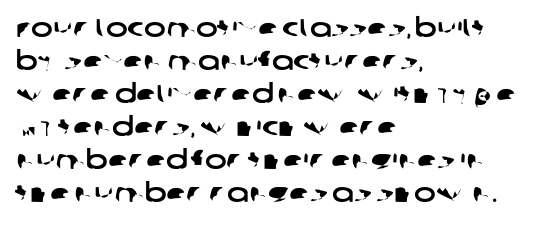
{"underline": "no", "align": "left", "line_spacing": "normal", "line_spacing_ratio": 1.27, "letter_spacing": "normal", "letter_spacing_em": 0.0, "glyph_px": 26}
